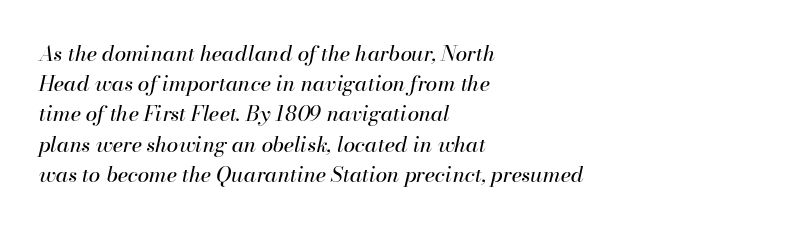
Yep, that's italic — everything's leaning. The tracking reads as untouched default to a designer's eye. One glance says typical: line gaps are just what's usual. Each line starts at the same left margin while the right side varies. Rule under the text: the space is simply empty. Each stroke keeps to a modest, everyday thickness or less.
